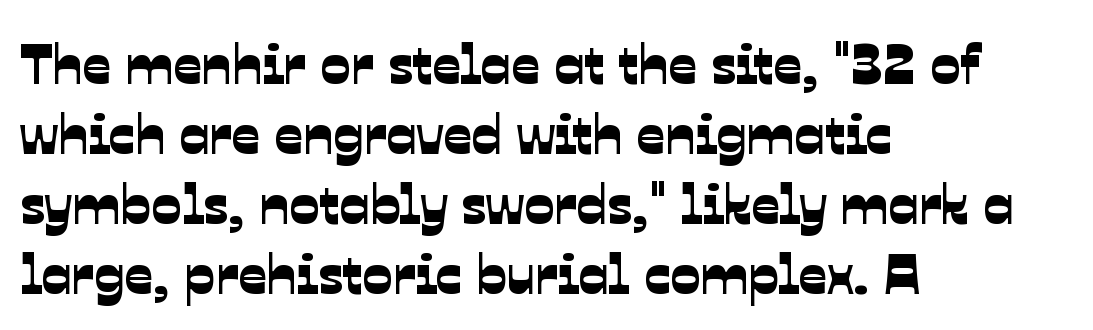
To sum up the face: it is a sans, with no serifs. A typesetter would call this zero additional tracking. Leading: standard. Plain, unruled lines of type.
